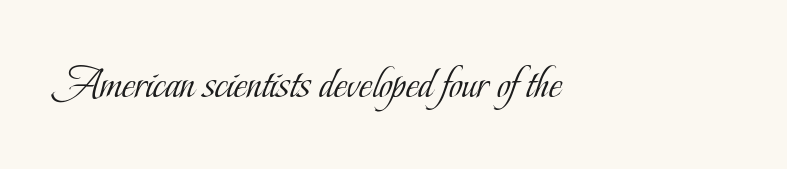
Examine the stroke ends and you'll spot serifs. The rendering anchors every line to the left-hand side. The font sits on the lighter half of the weight spectrum, regular included. Each letter keeps its own natural width here, so spacing adapts to shape.
